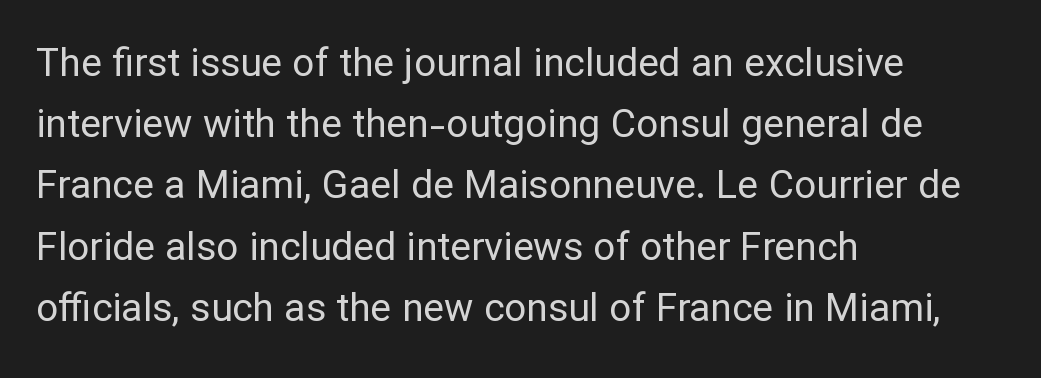
Q: Is the text bold? A: No.
Q: Is the text italic (slanted)? A: No, it is upright.
Q: Is the typeface a serif or a sans-serif typeface? A: Sans-serif.
Q: Is the text underlined? A: No.
Q: How is the paragraph aligned? A: Left-aligned.
Q: Is the spacing between letters normal or unusually wide? A: Normal.
Q: Is the spacing between lines tight, normal or loose? A: Normal.
Q: Width (condensed, normal, or wide)? A: Normal.
Q: Stroke contrast? A: Low.
Q: x-height? A: Medium.
Q: Monospaced? A: No.
